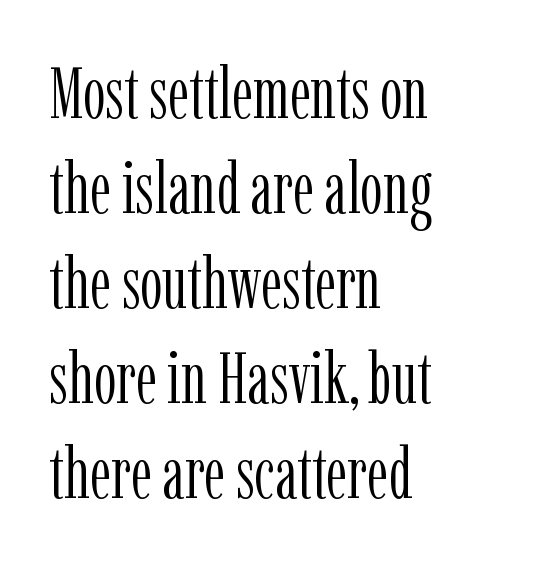
The characters are drawn with everyday or finer stroke widths. All the whitespace from short lines collects on the right. Vertically, the passage feels balanced, rows spaced as you'd expect. Bare-footed words on every line. Character widths vary here, with narrow letters taking less room than wide ones. This rendering leaves character spacing at its baseline value.
